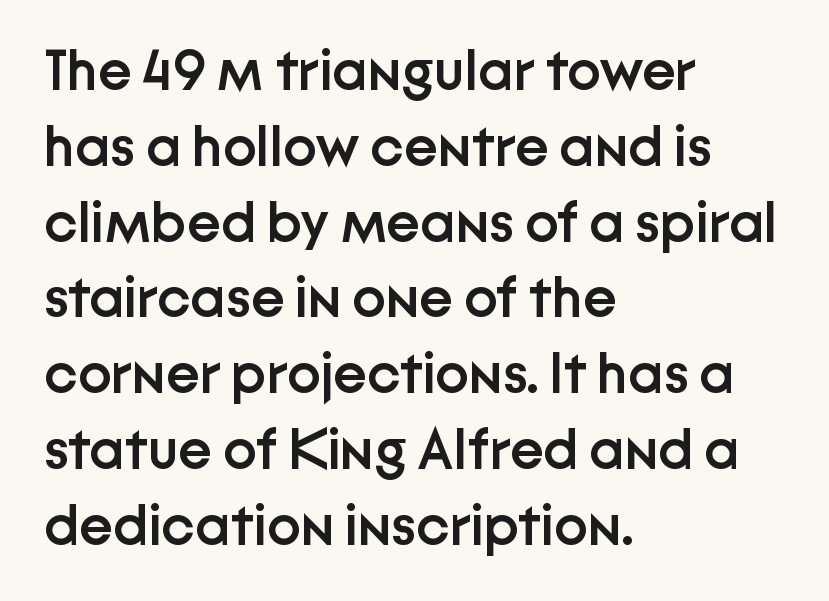
Regular leading. Letter spacing: default. The text block is weighted toward the left margin, trailing off unevenly rightward. Is this a fixed-width face? No — the glyphs have proportional, varying widths. Notice the strokes are somewhat thickened but not fully heavy: this is a semibold.
